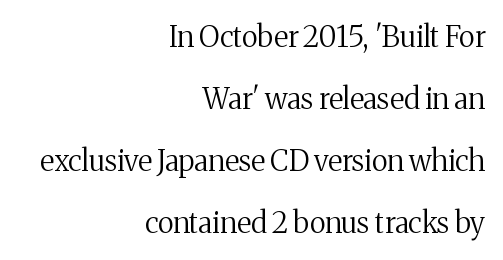
{"serif": "yes", "italic": "no", "bold": "no", "weight": "regular", "width": "normal", "stroke_contrast": "medium", "x_height": "medium", "monospaced": "no", "underline": "no", "align": "right", "line_spacing": "loose", "line_spacing_ratio": 2.14, "letter_spacing": "normal", "letter_spacing_em": 0.0, "glyph_px": 29}
